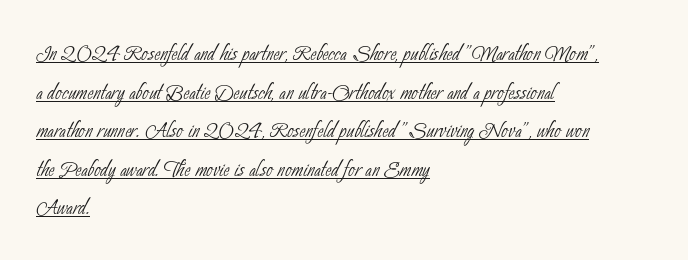
The image shows 29 px thin, condensed sans-serif type; set left-aligned, normal line spacing (1.33x), normal letter spacing, underlined; low stroke contrast and a small x-height.
